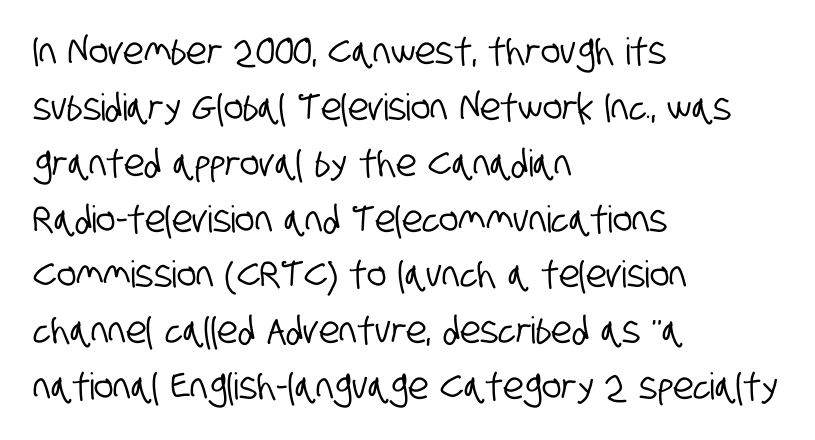
The image shows 37 px condensed sans-serif type; set left-aligned, normal line spacing (1.51x), normal letter spacing, not underlined; low stroke contrast and a large x-height.
